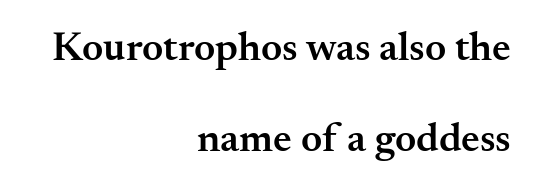
Each new line begins a long way beneath the previous one. Typographically, this falls in the serif category. This rendering leaves character spacing at its baseline value. This is moderately heavy type, rendered in semibold. This sample is right-justified, so line beginnings fall wherever the words allow. The letters advance in unequal steps, a hallmark of proportional type.
